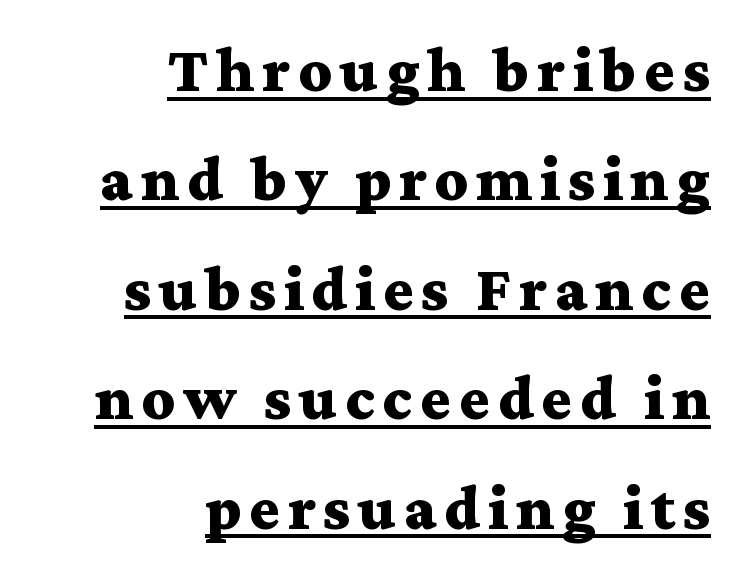
The image shows 64 px bold, wide serif type, upright; set right-aligned, line spacing 1.71x, underlined; medium stroke contrast and a medium x-height.
